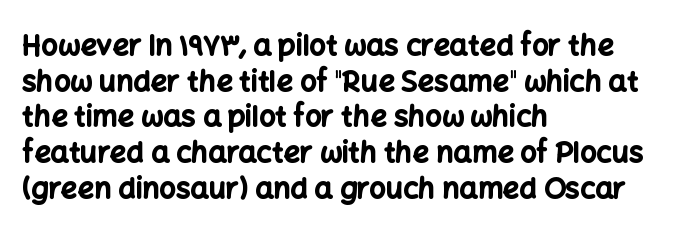
Q: Is the text bold? A: Yes.
Q: Is the text italic (slanted)? A: No, it is upright.
Q: Is the typeface a serif or a sans-serif typeface? A: Sans-serif.
Q: Is the text underlined? A: No.
Q: How is the paragraph aligned? A: Left-aligned.
Q: Is the spacing between letters normal or unusually wide? A: Normal.
Q: Width (condensed, normal, or wide)? A: Normal.
Q: Stroke contrast? A: Low.
Q: x-height? A: Medium.
Q: Monospaced? A: No.
